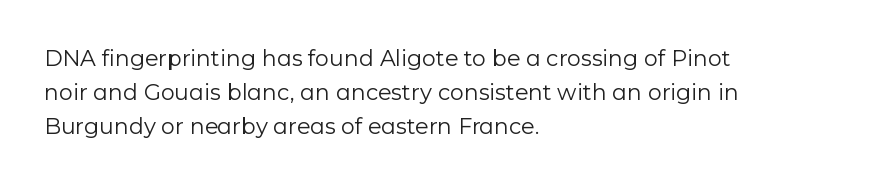
The image shows 22 px text type, upright; set left-aligned, normal line spacing (1.55x), normal letter spacing, not underlined.
